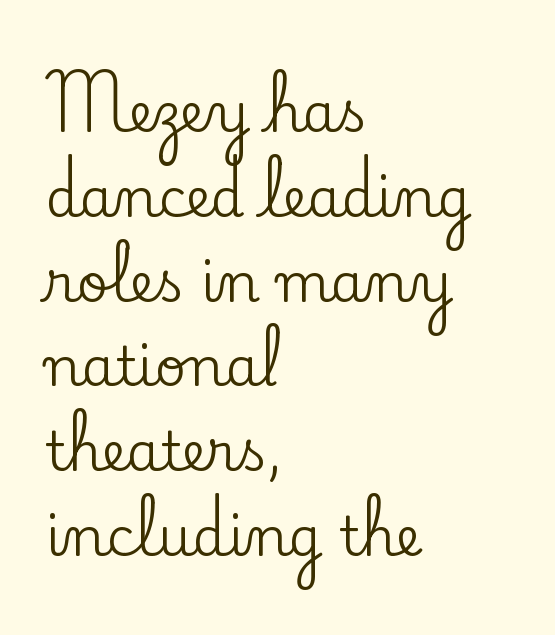
The image shows 54 px serif type, upright; set left-aligned, normal line spacing (1.57x), normal letter spacing, not underlined; low stroke contrast and a small x-height.
